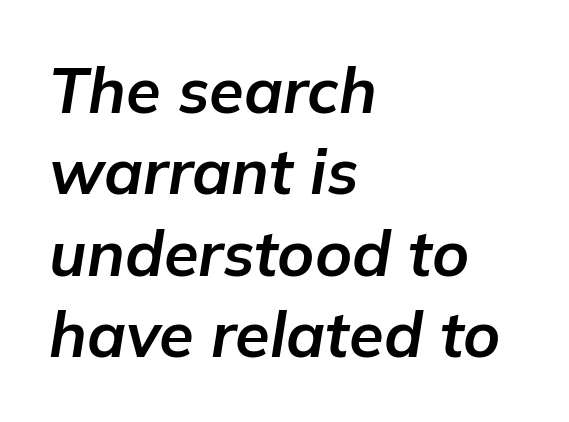
Q: Is the text bold? A: Yes.
Q: Is the text italic (slanted)? A: Yes, it leans right by about 9 degrees.
Q: Is the text underlined? A: No.
Q: How is the paragraph aligned? A: Left-aligned.
Q: Is the spacing between letters normal or unusually wide? A: Normal.
Q: Is the spacing between lines tight, normal or loose? A: Normal.
Q: Width (condensed, normal, or wide)? A: Normal.
Q: Stroke contrast? A: Low.
Q: x-height? A: Medium.
Q: Monospaced? A: No.
